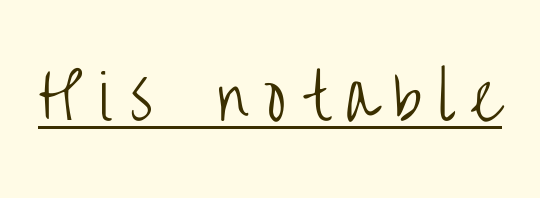
Underline: present. The face used here is rendered with a markedly widened letterfit. Stroke terminals: plain, sans-serif. If you drew a line through each stem, it would be perfectly vertical.
